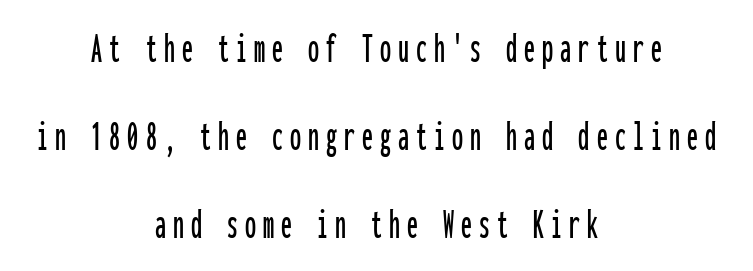
{"serif": "no", "italic": "no", "width": "condensed", "stroke_contrast": "low", "x_height": "medium", "monospaced": "yes", "underline": "no", "align": "center", "line_spacing": "loose", "line_spacing_ratio": 2.0, "glyph_px": 44}
